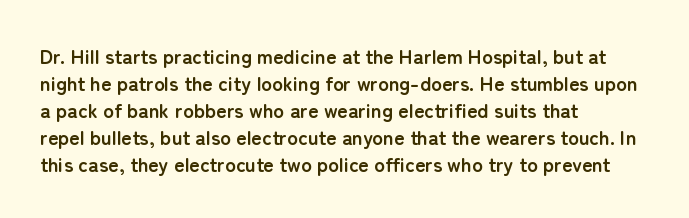
The image shows 20 px bold type, upright; set left-aligned, normal line spacing (1.35x), normal letter spacing, not underlined.
